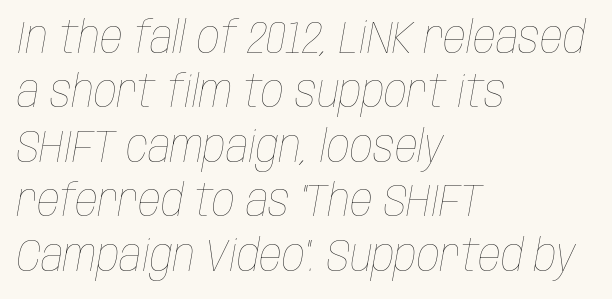
{"italic": "yes", "lean": "right", "slant_degrees": 10, "bold": "no", "weight": "thin", "width": "condensed", "stroke_contrast": "low", "x_height": "large", "monospaced": "no", "underline": "no", "align": "left", "line_spacing_ratio": 1.21, "letter_spacing": "normal", "letter_spacing_em": 0.0, "glyph_px": 45}
